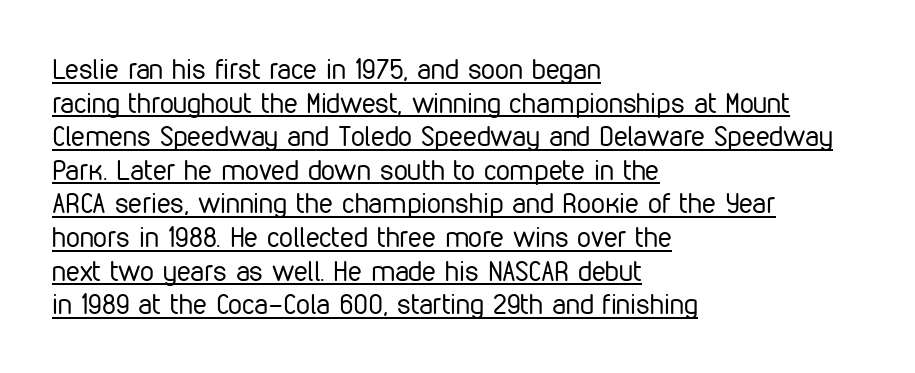
The image shows 28 px regular-weight, condensed sans-serif type, upright; set left-aligned, line spacing 1.2x, normal letter spacing, underlined; low stroke contrast and a medium x-height.
